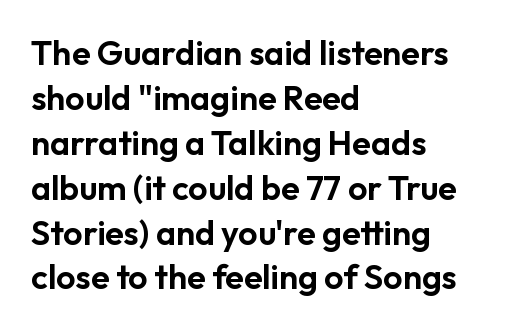
Q: Is the text italic (slanted)? A: No, it is upright.
Q: Is the typeface a serif or a sans-serif typeface? A: Sans-serif.
Q: Is the text underlined? A: No.
Q: How is the paragraph aligned? A: Left-aligned.
Q: Is the spacing between letters normal or unusually wide? A: Normal.
Q: Is the spacing between lines tight, normal or loose? A: Normal.
Q: Width (condensed, normal, or wide)? A: Normal.
Q: Stroke contrast? A: Low.
Q: x-height? A: Medium.
Q: Monospaced? A: No.
